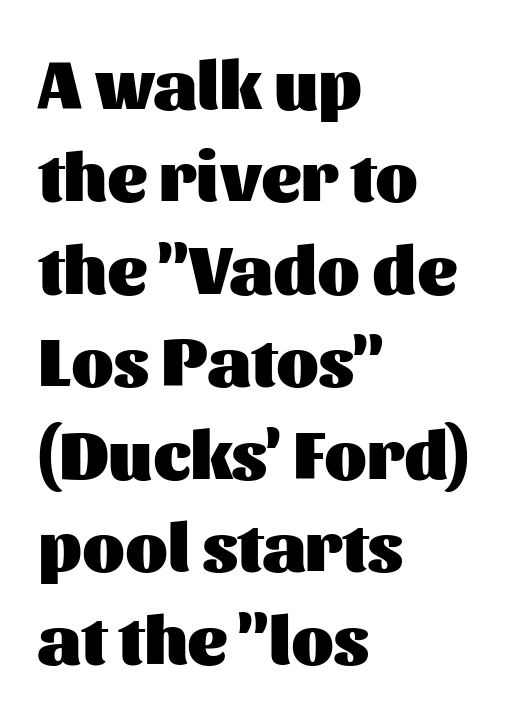
Q: Is the text bold? A: Yes.
Q: Is the text italic (slanted)? A: No, it is upright.
Q: Is the typeface a serif or a sans-serif typeface? A: Sans-serif.
Q: Is the text underlined? A: No.
Q: How is the paragraph aligned? A: Left-aligned.
Q: Is the spacing between letters normal or unusually wide? A: Normal.
Q: Is the spacing between lines tight, normal or loose? A: Normal.
Q: Width (condensed, normal, or wide)? A: Normal.
Q: Stroke contrast? A: Medium.
Q: x-height? A: Medium.
Q: Monospaced? A: No.
